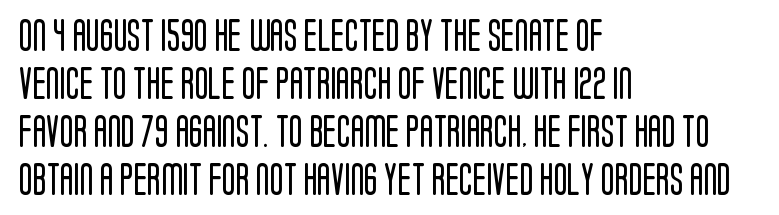
The image shows 32 px regular-weight, condensed sans-serif type, upright; set left-aligned, normal line spacing (1.5x), normal letter spacing, not underlined; low stroke contrast and a large x-height.
